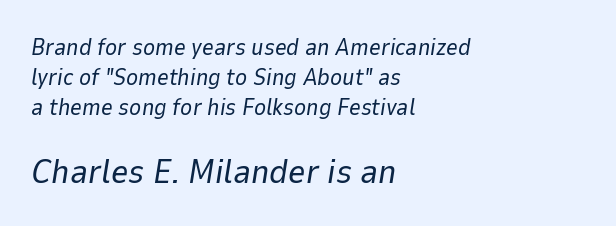
The image shows 34 px regular-weight type, italic (leaning right); set left-aligned, normal line spacing (1.3x), normal letter spacing, not underlined; the second (bottom) block is 1.48x larger; low stroke contrast and a medium x-height.
